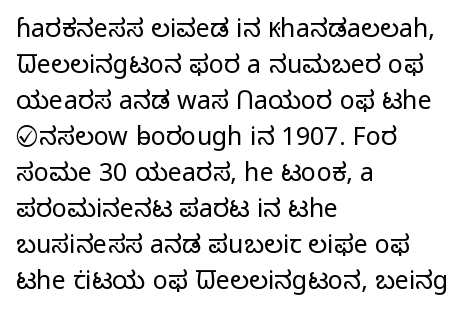
The image shows 25 px text type, upright; set left-aligned, normal line spacing (1.44x), normal letter spacing, not underlined.
